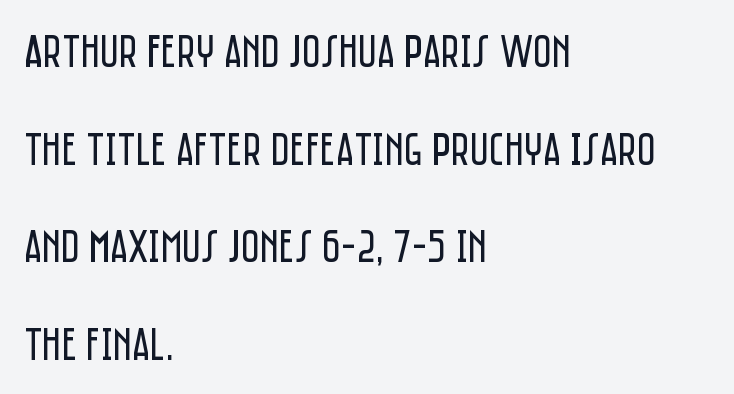
Q: Is the text bold? A: No.
Q: Is the text italic (slanted)? A: No, it is upright.
Q: Is the typeface a serif or a sans-serif typeface? A: Sans-serif.
Q: Is the text underlined? A: No.
Q: How is the paragraph aligned? A: Left-aligned.
Q: Is the spacing between letters normal or unusually wide? A: Normal.
Q: Is the spacing between lines tight, normal or loose? A: Loose.
Q: Width (condensed, normal, or wide)? A: Condensed.
Q: Stroke contrast? A: Low.
Q: x-height? A: Large.
Q: Monospaced? A: No.
